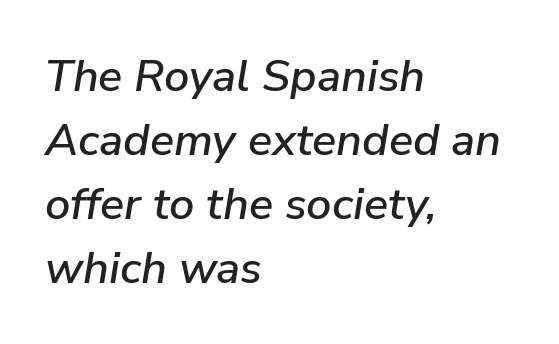
{"italic": "yes", "lean": "right", "slant_degrees": 9, "width": "normal", "stroke_contrast": "low", "x_height": "medium", "monospaced": "no", "underline": "no", "align": "left", "line_spacing": "normal", "line_spacing_ratio": 1.42, "letter_spacing": "normal", "letter_spacing_em": 0.0, "glyph_px": 45}
